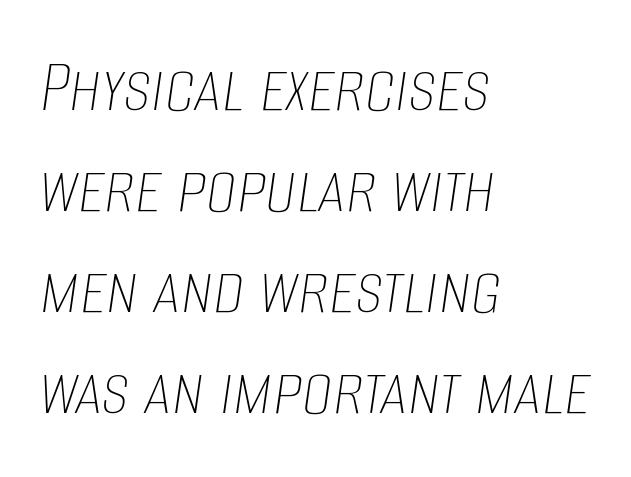
{"italic": "yes", "lean": "right", "slant_degrees": 8, "bold": "no", "weight": "thin", "width": "condensed", "stroke_contrast": "low", "x_height": "large", "monospaced": "no", "underline": "no", "align": "left", "line_spacing": "normal", "line_spacing_ratio": 1.31, "letter_spacing": "normal", "letter_spacing_em": 0.0, "glyph_px": 77}
